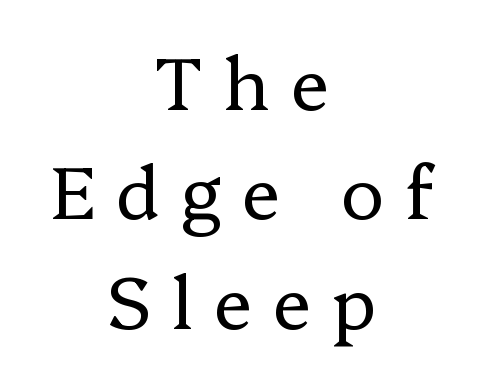
{"serif": "yes", "italic": "no", "bold": "no", "weight": "regular", "width": "normal", "stroke_contrast": "low", "x_height": "medium", "monospaced": "no", "underline": "no", "align": "center", "line_spacing": "normal", "line_spacing_ratio": 1.5, "letter_spacing": "wide", "letter_spacing_em": 0.28, "glyph_px": 73}
